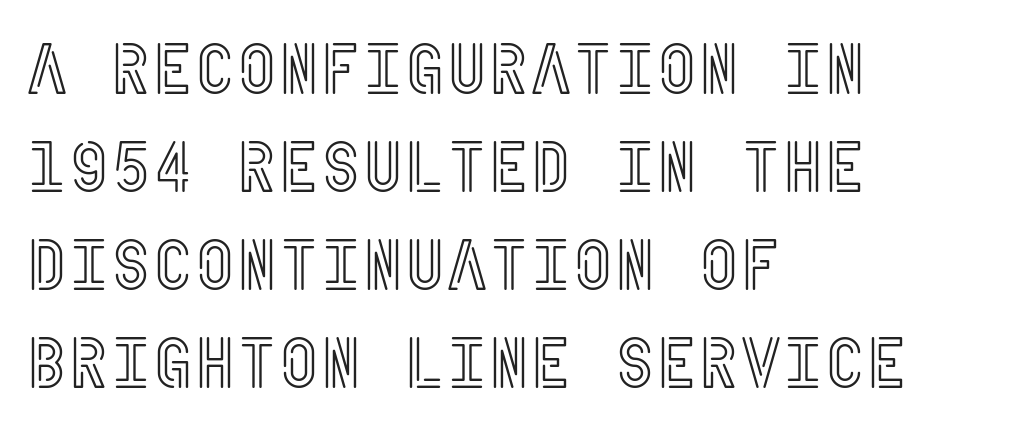
Q: Is the text italic (slanted)? A: No, it is upright.
Q: Is the text underlined? A: No.
Q: How is the paragraph aligned? A: Left-aligned.
Q: Is the spacing between letters normal or unusually wide? A: Normal.
Q: Is the spacing between lines tight, normal or loose? A: Normal.
Q: Width (condensed, normal, or wide)? A: Condensed.
Q: x-height? A: Large.
